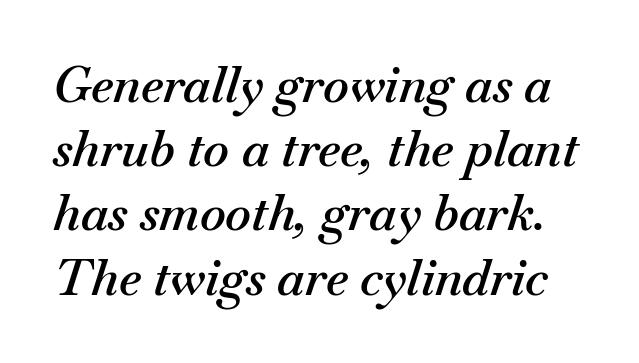
Tall strokes in this sample are angled rather than plumb. You could not count columns in this text — the font is proportionally spaced. How are the letters spaced? Ordinarily, with no added tracking. Strokes here are thickened, but only to semibold level. Type without underlining.
